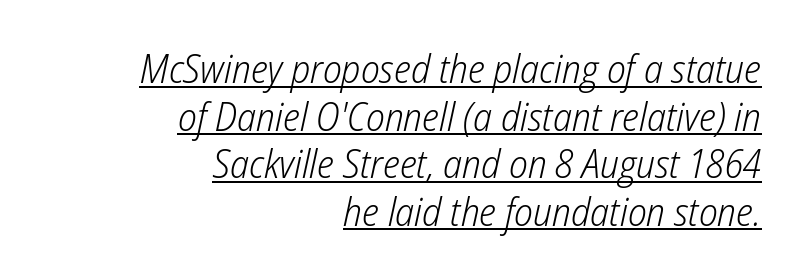
Q: Is the text bold? A: No.
Q: Is the text italic (slanted)? A: Yes, it leans right by about 12 degrees.
Q: Is the text underlined? A: Yes.
Q: How is the paragraph aligned? A: Right-aligned.
Q: Is the spacing between letters normal or unusually wide? A: Normal.
Q: Width (condensed, normal, or wide)? A: Condensed.
Q: Stroke contrast? A: Low.
Q: x-height? A: Medium.
Q: Monospaced? A: No.
